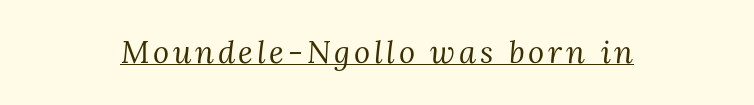
Style check: oblique. Think standard paragraph weight, or any step lighter than that. The designer went with a serif here, giving each stem small feet. Spacing verdict: proportional, widths tailored to each character. Short and long lines alike share a common midpoint.
